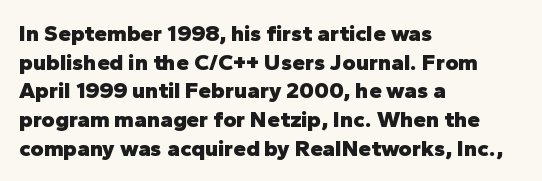
Q: Is the text bold? A: Yes.
Q: Is the text italic (slanted)? A: No, it is upright.
Q: Is the text underlined? A: No.
Q: How is the paragraph aligned? A: Left-aligned.
Q: Is the spacing between letters normal or unusually wide? A: Normal.
Q: Is the spacing between lines tight, normal or loose? A: Normal.
